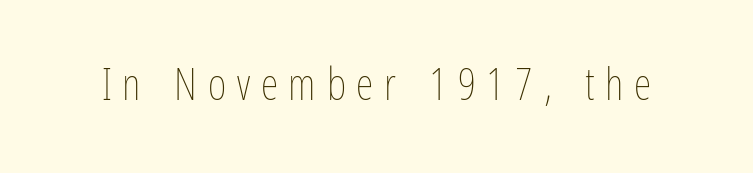
{"italic": "no", "bold": "no", "weight": "thin", "width": "condensed", "stroke_contrast": "low", "x_height": "medium", "monospaced": "no", "underline": "no", "letter_spacing": "wide", "letter_spacing_em": 0.24, "glyph_px": 45}
